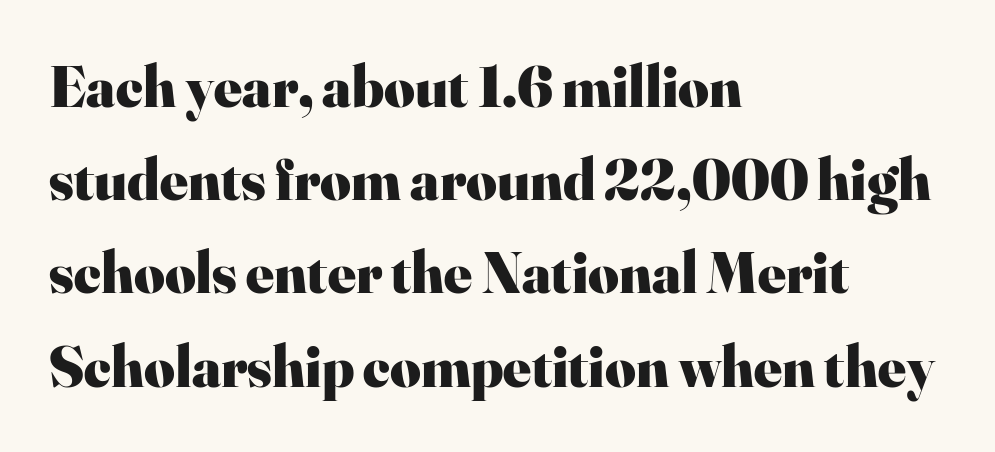
This sample uses a serif face. The space beneath each line is pristine and unruled. If you drew a line through each stem, it would be perfectly vertical. The letters advance in unequal steps, a hallmark of proportional type. The letters are bold, with thick, heavy strokes. Nothing unusual about the tracking: characters are spaced as the font intends.
